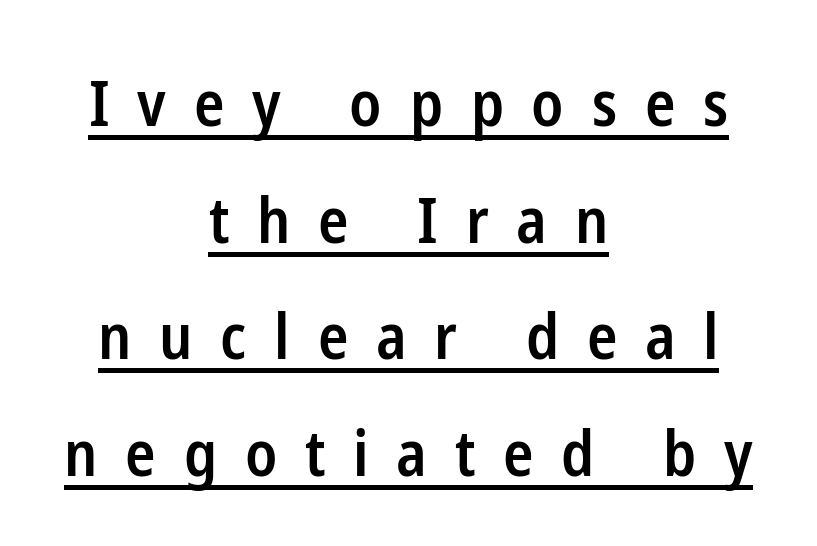
The image shows 63 px semibold, condensed sans-serif type, upright; set centered, line spacing 1.85x, unusually wide letter spacing (+0.44 em), underlined; low stroke contrast and a medium x-height.
